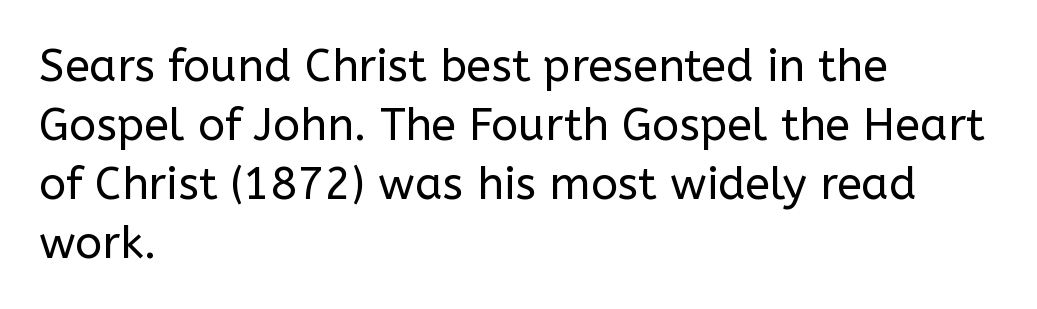
Beneath every word, the page is bare. Standard letterfit; no display-style spreading of the glyphs. Leading matches the norm, producing a regular column. The letters carry no serifs — their stems end cleanly without finishing strokes. The font's upright variant was chosen for this text. These lines stack with their left ends in a neat column.
